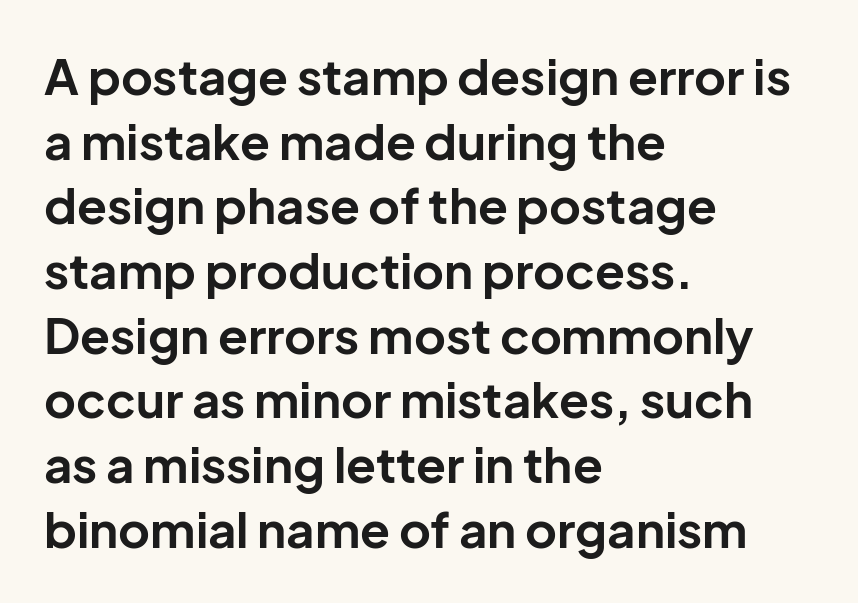
{"serif": "no", "italic": "no", "bold": "yes", "weight": "bold", "width": "normal", "stroke_contrast": "low", "x_height": "medium", "monospaced": "no", "underline": "no", "align": "left", "line_spacing": "normal", "line_spacing_ratio": 1.32, "letter_spacing": "normal", "letter_spacing_em": 0.0, "glyph_px": 49}
